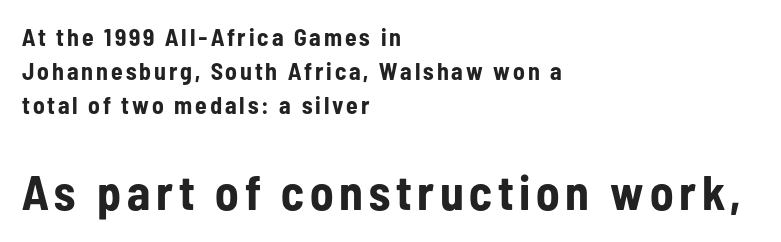
{"serif": "no", "italic": "no", "bold": "yes", "weight": "bold", "width": "condensed", "stroke_contrast": "low", "x_height": "medium", "monospaced": "no", "underline": "no", "align": "left", "line_spacing": "normal", "line_spacing_ratio": 1.41, "larger_block": "second", "size_ratio": 2.0, "glyph_px": 48}
